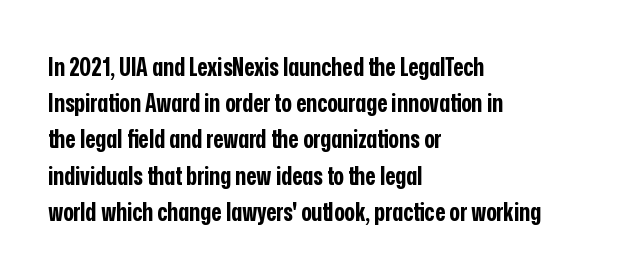
Typesetter's note: full bold, strokes at maximum text heaviness. Rendered with straight, roman letterforms. The line-height multiplier appears to be the usual default. Words appear dense and cohesive because spacing is normal. A student would call this left alignment; a typographer would say flush left, rag right. The baseline area is clear.
